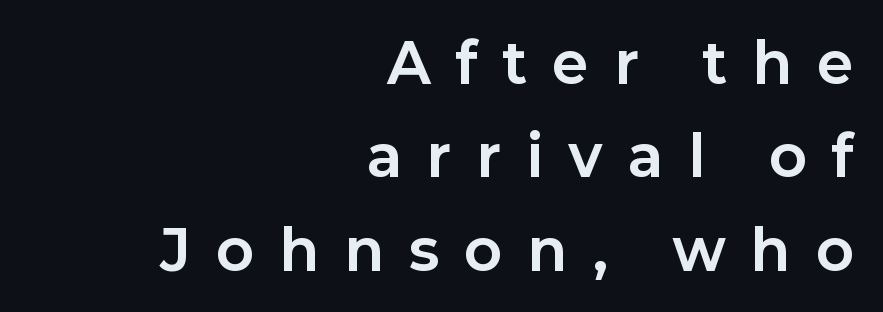
Q: Is the text bold? A: Yes.
Q: Is the text italic (slanted)? A: No, it is upright.
Q: Is the typeface a serif or a sans-serif typeface? A: Sans-serif.
Q: Is the text underlined? A: No.
Q: How is the paragraph aligned? A: Right-aligned.
Q: Is the spacing between letters normal or unusually wide? A: Unusually wide.
Q: Is the spacing between lines tight, normal or loose? A: Normal.
Q: Width (condensed, normal, or wide)? A: Normal.
Q: Stroke contrast? A: Low.
Q: x-height? A: Medium.
Q: Monospaced? A: No.
